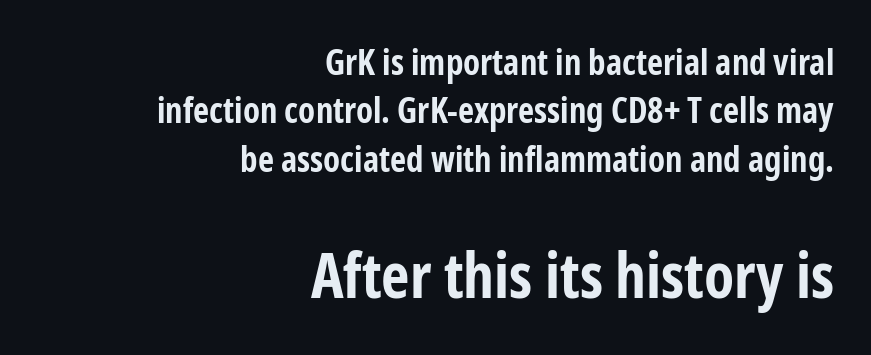
The typography opts for an upright posture over an oblique one. Emphasis by weight is at full strength: bold. Between one letter and the next there's only the usual sliver of space. The string is rendered with underlining switched off. Does the type have serifs? No, each stem ends abruptly.
